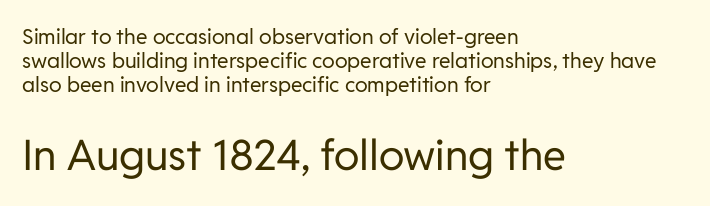
The text was rendered using a sans face with plain stroke endings. Caption: standard tracking, unaltered. Type without underlining. Is the type heavy? It reads as light-to-regular instead. One-word summary of the alignment: left.
